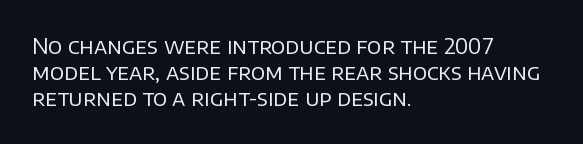
The image shows 21 px text type, upright; set left-aligned, normal line spacing (1.25x), normal letter spacing, not underlined.
